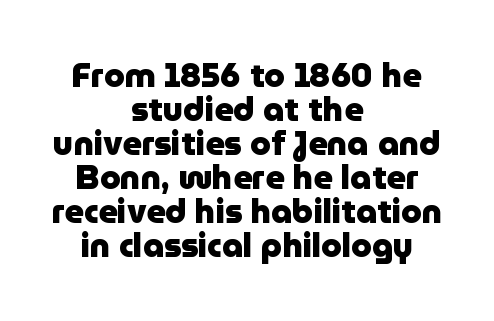
Quick note: interline space is minimal. Posture: vertical. Default kerning and tracking; the words read as compact shapes. Horizontal alignment here is central, giving a formal, balanced look. The rendering uses a bold face; every stroke is thick and dark. Serifs: no, the terminals of the letterforms are clean.
